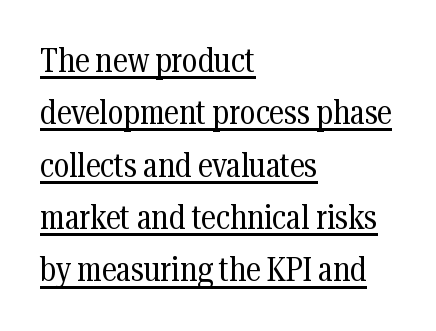
The image shows 34 px regular-weight, condensed serif type, upright; set left-aligned, normal line spacing (1.54x), normal letter spacing, underlined; medium stroke contrast and a medium x-height.
